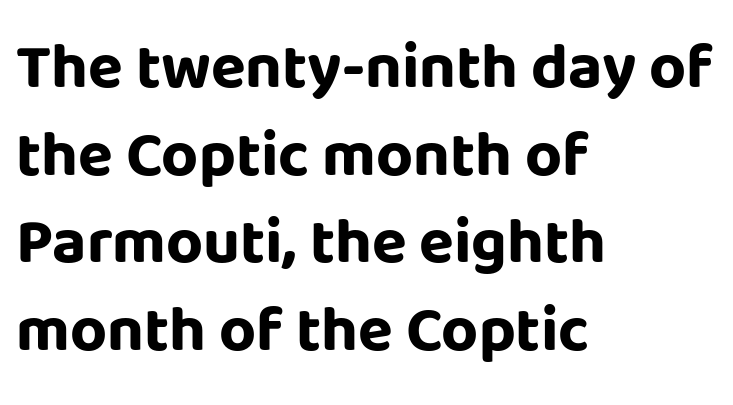
{"serif": "no", "italic": "no", "bold": "yes", "weight": "bold", "width": "normal", "stroke_contrast": "low", "x_height": "large", "monospaced": "no", "underline": "no", "align": "left", "line_spacing": "normal", "line_spacing_ratio": 1.37, "letter_spacing": "normal", "letter_spacing_em": 0.0, "glyph_px": 64}
